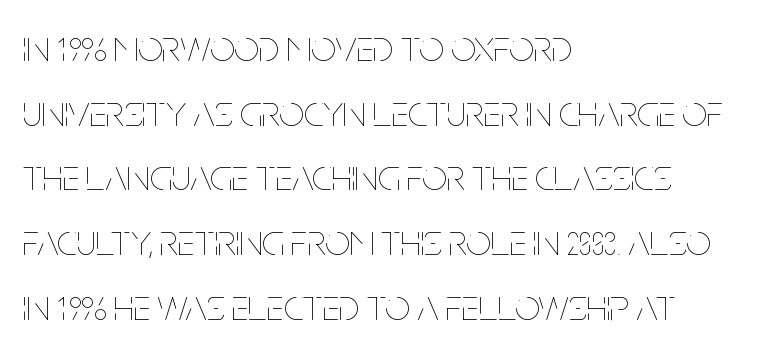
Q: Is the text bold? A: No.
Q: Is the text italic (slanted)? A: No, it is upright.
Q: Is the text underlined? A: No.
Q: How is the paragraph aligned? A: Left-aligned.
Q: Is the spacing between letters normal or unusually wide? A: Normal.
Q: Is the spacing between lines tight, normal or loose? A: Normal.
Q: Width (condensed, normal, or wide)? A: Condensed.
Q: Stroke contrast? A: Low.
Q: x-height? A: Large.
Q: Monospaced? A: No.
